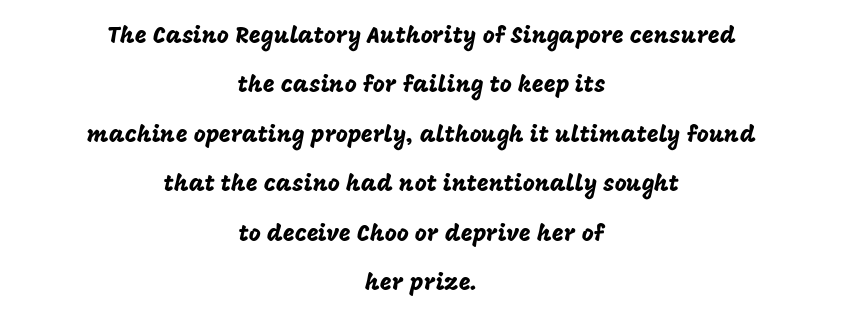
The image shows 23 px text type; set centered, loose line spacing (2.15x), normal letter spacing, not underlined.
